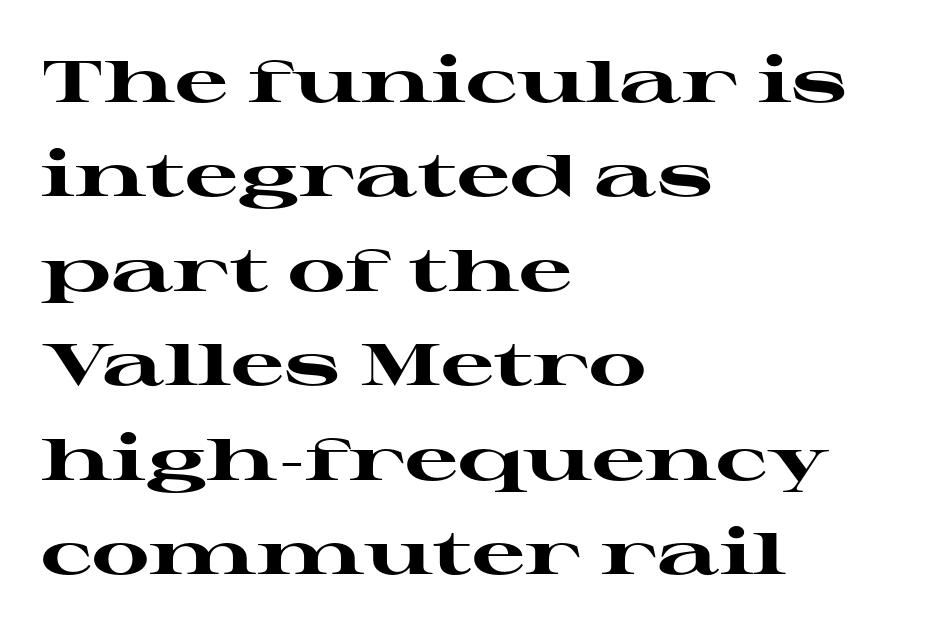
Compared with typical paragraphs, the rows here are spaced about the same. The tracking reads as untouched default to a designer's eye. Yep, those are serifs on the letters. The typesetter chose a ragged-right arrangement here. As a designer I'd log this as weight 700, bold.
